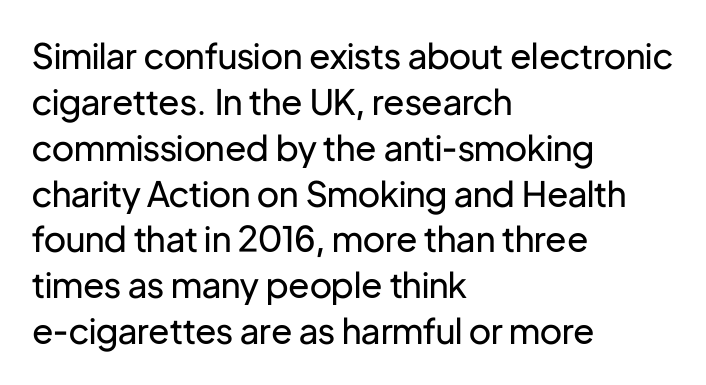
The image shows 35 px regular-weight sans-serif type, upright; set left-aligned, normal line spacing (1.31x), normal letter spacing, not underlined; low stroke contrast and a medium x-height.
